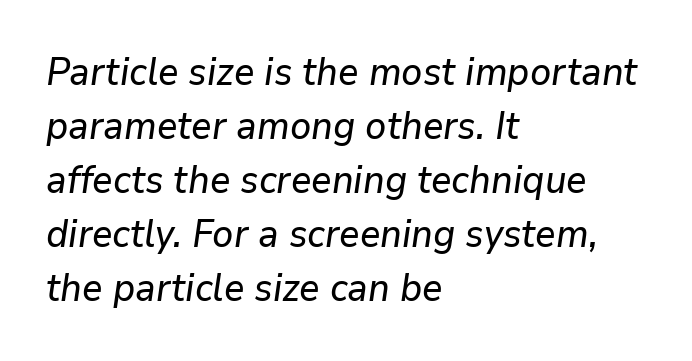
{"italic": "yes", "lean": "right", "slant_degrees": 9, "width": "normal", "stroke_contrast": "low", "x_height": "medium", "monospaced": "no", "underline": "no", "align": "left", "line_spacing": "normal", "line_spacing_ratio": 1.42, "letter_spacing": "normal", "letter_spacing_em": 0.0, "glyph_px": 38}
